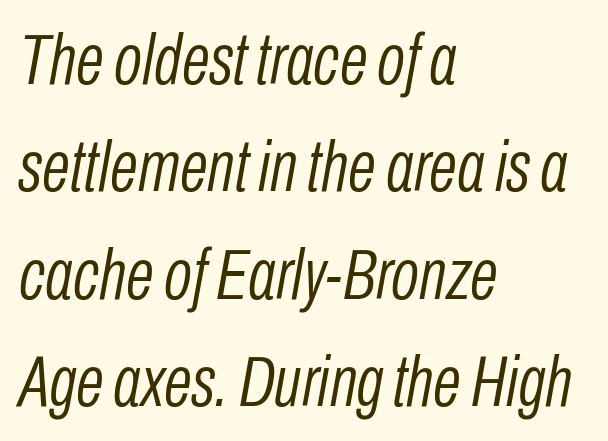
A normal amount of white space separates one row of letters from the next. Does the copy run flush right? No — it runs flush left. Do the characters align in a grid? No, the font is proportional. The passage shown has conventional tracking throughout. Posture: slanted. Unbolded letterforms with no extra heft.
